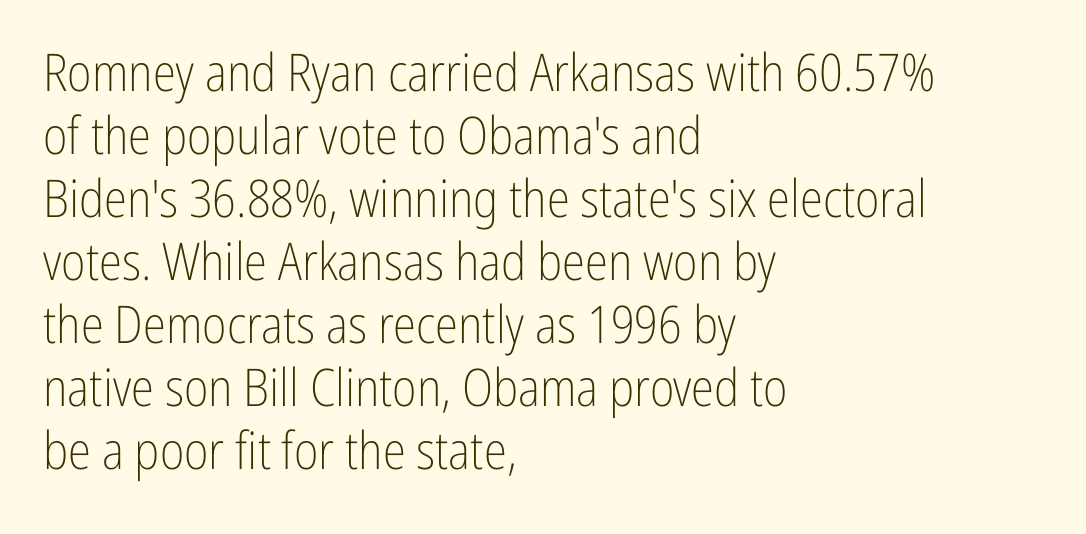
Q: Is the text bold? A: No.
Q: Is the text italic (slanted)? A: No, it is upright.
Q: Is the typeface a serif or a sans-serif typeface? A: Sans-serif.
Q: Is the text underlined? A: No.
Q: How is the paragraph aligned? A: Left-aligned.
Q: Is the spacing between letters normal or unusually wide? A: Normal.
Q: Width (condensed, normal, or wide)? A: Condensed.
Q: Stroke contrast? A: Low.
Q: x-height? A: Medium.
Q: Monospaced? A: No.
